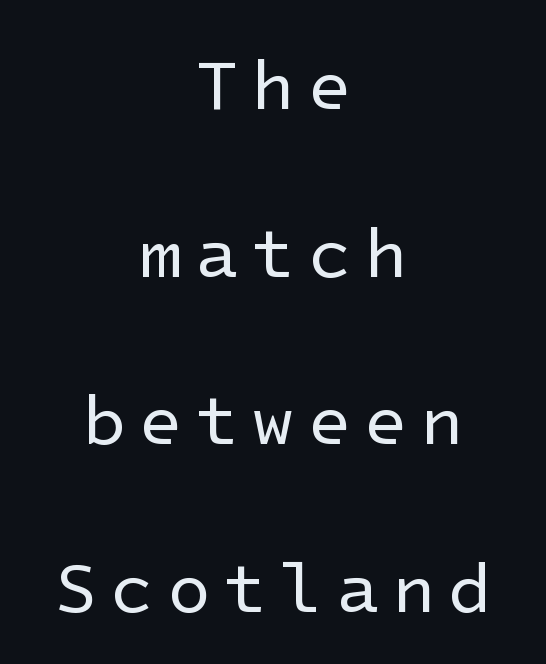
{"serif": "no", "italic": "no", "bold": "no", "weight": "regular", "width": "normal", "stroke_contrast": "low", "x_height": "medium", "underline": "no", "align": "center", "line_spacing": "loose", "line_spacing_ratio": 2.36, "glyph_px": 71}
